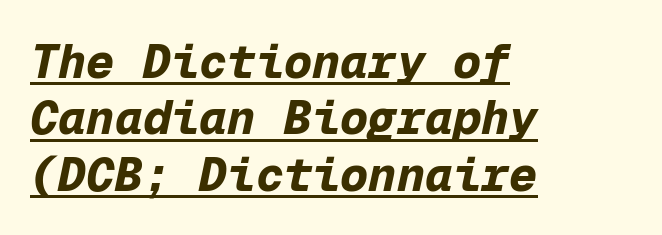
The typography opts for an oblique posture over an upright one. Think of a typewriter: that constant character pitch is what you see here. Default kerning and tracking; the words read as compact shapes. Caption: bold face, heavy strokes. This rendering features underlined lettering.
